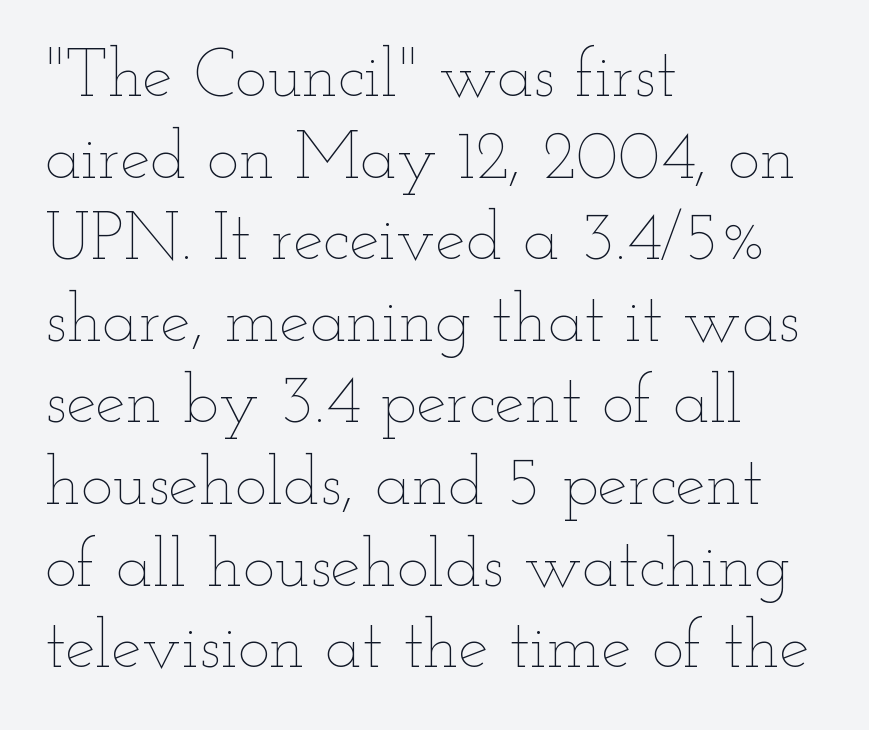
Teacher's note: observe the even left margin — that is flush-left alignment. Check under the words: just untouched page. Here the glyphs are tracked normally, forming tight word shapes. The characters are drawn with everyday or finer stroke widths.
